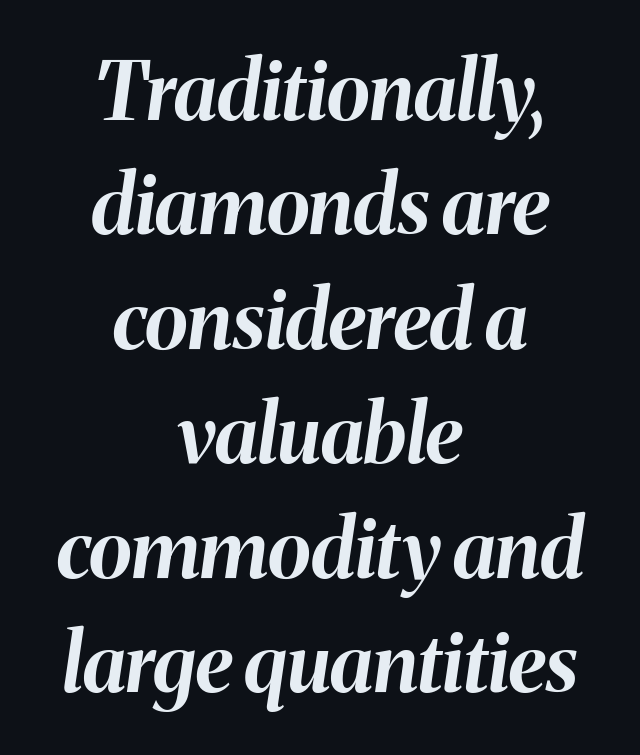
The image shows 80 px bold type, italic (leaning right); set centered, normal line spacing (1.43x), normal letter spacing, not underlined; medium stroke contrast and a medium x-height.
